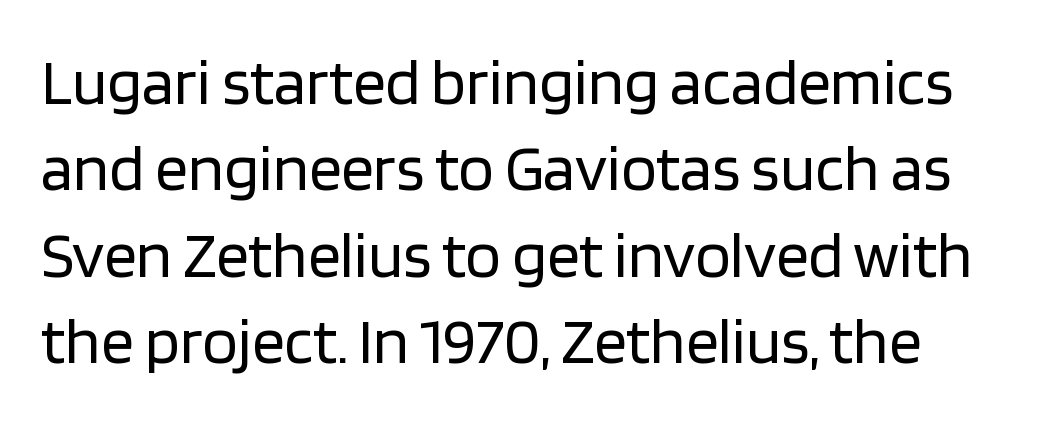
A typesetter would call this zero additional tracking. Posture: upright roman. This block has exactly the height ordinary leading produces. The text block is weighted toward the left margin, trailing off unevenly rightward.
